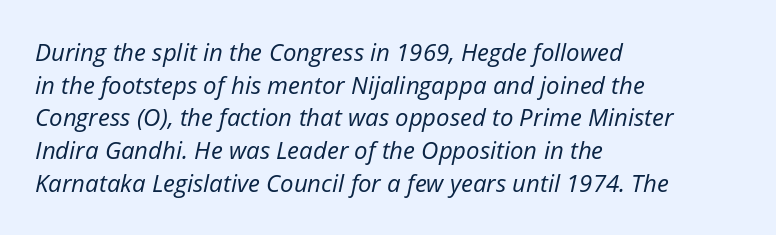
{"italic": "yes", "lean": "right", "slant_degrees": 12, "bold": "no", "underline": "no", "align": "left", "line_spacing": "normal", "line_spacing_ratio": 1.36, "letter_spacing": "normal", "letter_spacing_em": 0.0, "glyph_px": 24}
